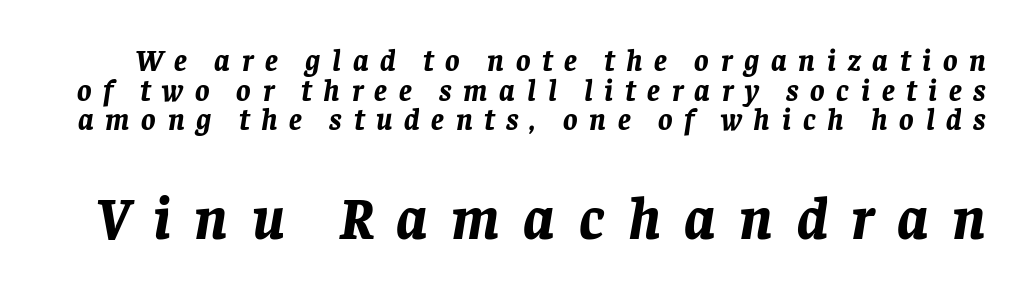
Q: Is the text bold? A: Yes.
Q: Is the text italic (slanted)? A: Yes, it leans right by about 8 degrees.
Q: Is the text underlined? A: No.
Q: Is the spacing between letters normal or unusually wide? A: Unusually wide.
Q: Is the spacing between lines tight, normal or loose? A: Tight.
Q: Which block of text is set in a larger size, the first (top) or the second (bottom)? A: The second (bottom) one.
Q: Width (condensed, normal, or wide)? A: Normal.
Q: Stroke contrast? A: Low.
Q: x-height? A: Large.
Q: Monospaced? A: No.
